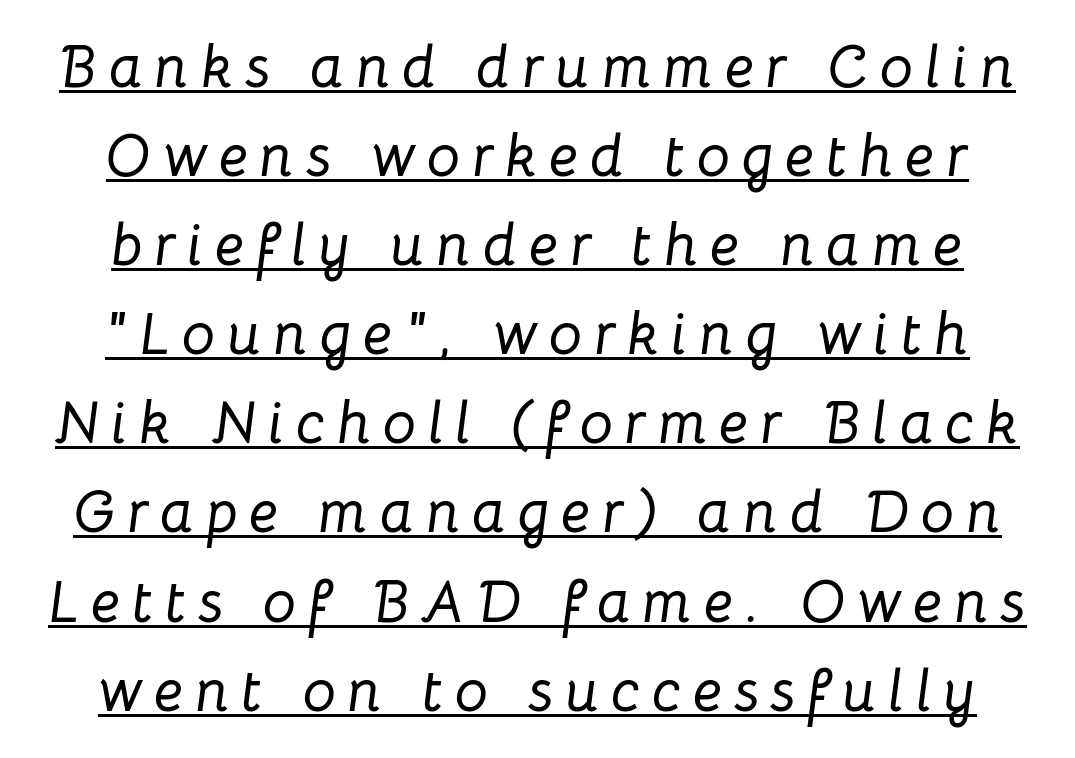
{"italic": "yes", "lean": "right", "slant_degrees": 8, "width": "normal", "stroke_contrast": "low", "x_height": "medium", "monospaced": "no", "underline": "yes", "align": "center", "line_spacing": "normal", "line_spacing_ratio": 1.51, "letter_spacing": "wide", "letter_spacing_em": 0.2, "glyph_px": 59}
